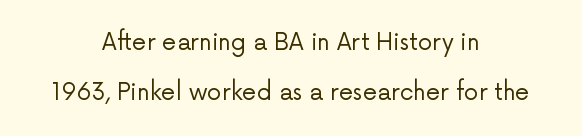
Nothing heavy about these letters — not bold at all. When letters stand straight like this, we call the style roman or upright. Vertically, the passage feels expansive, rows floating well apart. The letters sit at their default tracking, neither squeezed nor spread. A centered setting, common on invitations and titles, is used for this passage.
